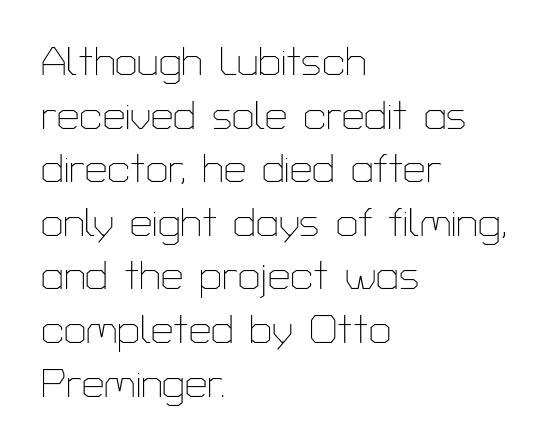
The image shows 40 px thin sans-serif type, upright; set left-aligned, normal line spacing (1.34x), normal letter spacing, not underlined; low stroke contrast and a medium x-height.
